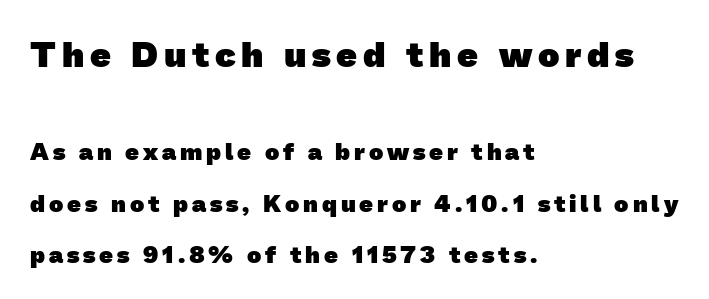
The image shows 36 px heavy sans-serif type; set left-aligned, loose line spacing (2.13x), not underlined; the first (top) block is 1.5x larger; low stroke contrast and a medium x-height.
